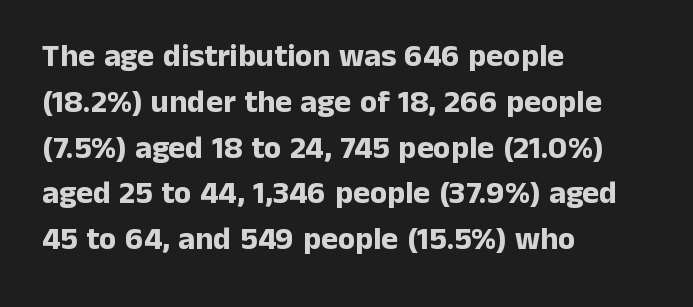
The image shows 32 px bold sans-serif type, upright; set left-aligned, normal line spacing (1.43x), normal letter spacing, not underlined; low stroke contrast and a medium x-height.
